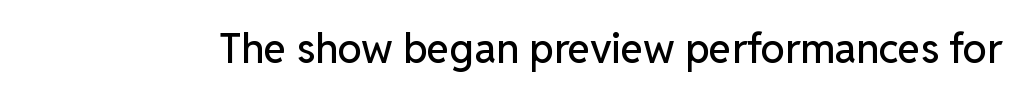
Q: Is the text italic (slanted)? A: No, it is upright.
Q: Is the typeface a serif or a sans-serif typeface? A: Sans-serif.
Q: Is the text underlined? A: No.
Q: Is the spacing between letters normal or unusually wide? A: Normal.
Q: Width (condensed, normal, or wide)? A: Normal.
Q: Stroke contrast? A: Low.
Q: x-height? A: Medium.
Q: Monospaced? A: No.
